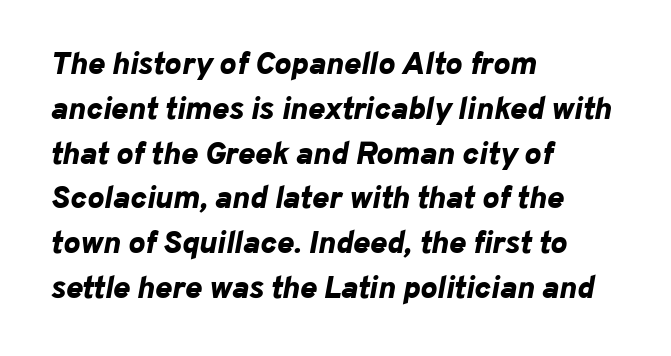
No word sits above an underline. These lines stack with their left ends in a neat column. The letters sit at their default tracking, neither squeezed nor spread. The passage shown is typed in a proportional face where columns would drift.
